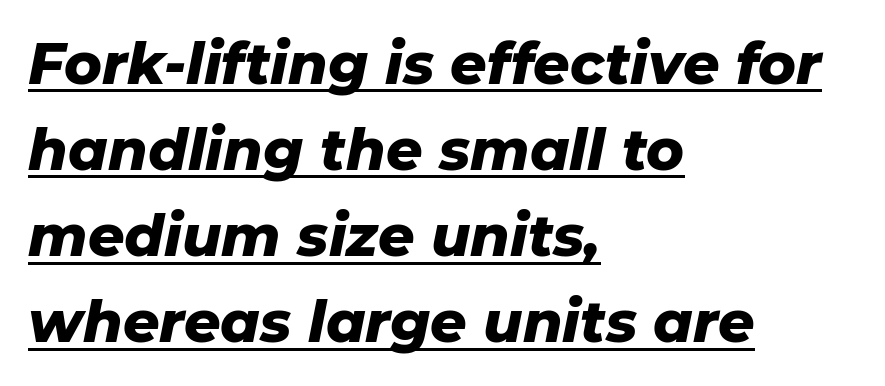
The image shows 57 px heavy type, italic (leaning right); set left-aligned, normal line spacing (1.51x), normal letter spacing, underlined; low stroke contrast and a medium x-height.
